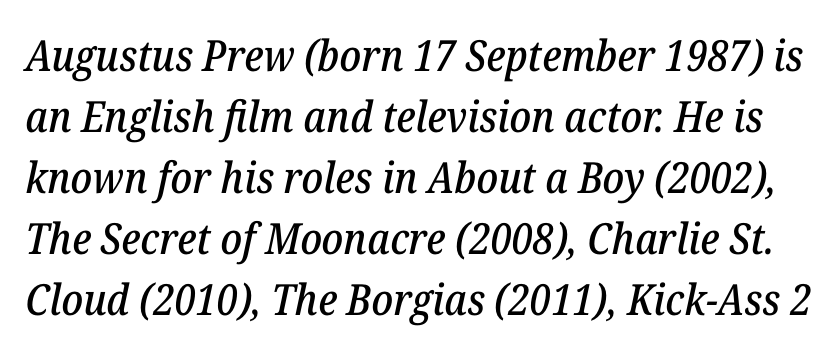
{"serif": "yes", "italic": "yes", "lean": "right", "slant_degrees": 12, "width": "normal", "stroke_contrast": "low", "x_height": "medium", "monospaced": "no", "underline": "no", "line_spacing": "normal", "line_spacing_ratio": 1.42, "letter_spacing": "normal", "letter_spacing_em": 0.0, "glyph_px": 43}
